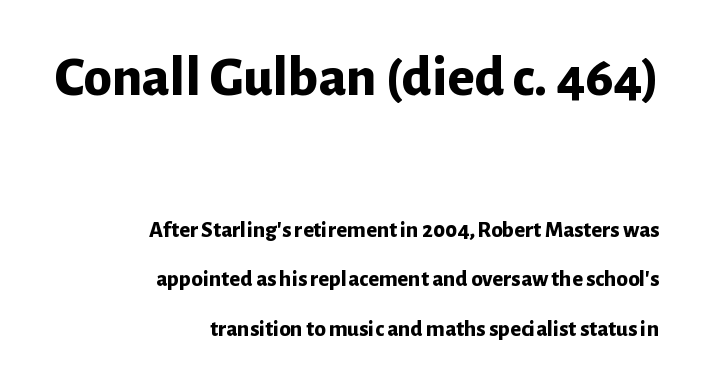
{"serif": "no", "italic": "no", "bold": "yes", "weight": "bold", "width": "normal", "stroke_contrast": "low", "x_height": "medium", "monospaced": "no", "underline": "no", "align": "right", "line_spacing": "loose", "line_spacing_ratio": 2.16, "letter_spacing": "normal", "letter_spacing_em": 0.0, "larger_block": "first", "size_ratio": 2.48, "glyph_px": 57}
